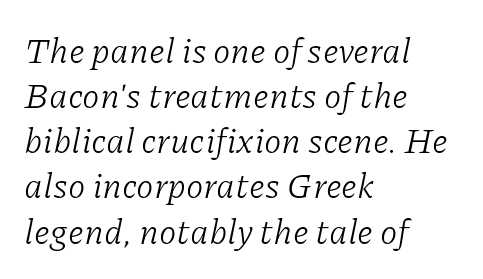
{"serif": "yes", "italic": "yes", "lean": "right", "slant_degrees": 11, "bold": "no", "weight": "light", "width": "normal", "stroke_contrast": "low", "x_height": "medium", "monospaced": "no", "underline": "no", "align": "left", "line_spacing": "normal", "line_spacing_ratio": 1.29, "letter_spacing": "normal", "letter_spacing_em": 0.0, "glyph_px": 35}
